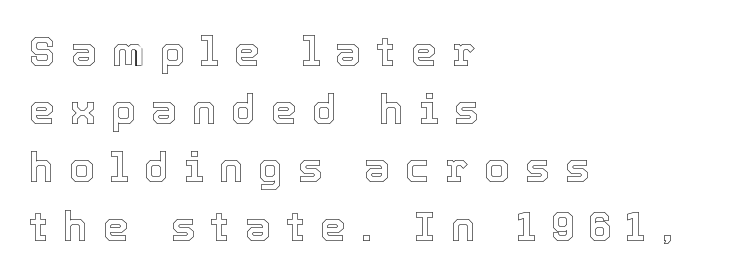
Successive baselines arrive at the customary interval. The passage shown is typed in a proportional face where columns would drift. Is there any slant? The stems are plumb. Anything drawn beneath the words? Only blank space. Is the letter spacing exaggerated? Yes — the characters are pushed far apart. Each line starts at the same left margin while the right side varies.
